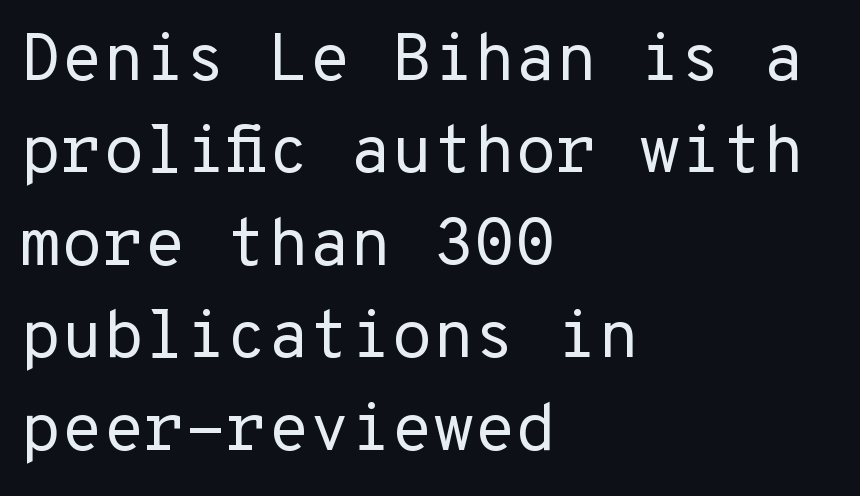
Q: Is the text bold? A: No.
Q: Is the text italic (slanted)? A: No, it is upright.
Q: Is the typeface a serif or a sans-serif typeface? A: Sans-serif.
Q: Is the text underlined? A: No.
Q: How is the paragraph aligned? A: Left-aligned.
Q: Is the spacing between letters normal or unusually wide? A: Normal.
Q: Is the spacing between lines tight, normal or loose? A: Normal.
Q: Width (condensed, normal, or wide)? A: Normal.
Q: Stroke contrast? A: Low.
Q: x-height? A: Medium.
